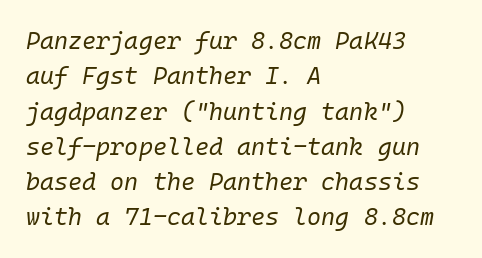
An italicized treatment has been applied to the whole sample. In terms of letterspacing, this is plain default setting. Leading: standard. The passage is arranged the way most books set body copy — flush left. Type without underlining.
